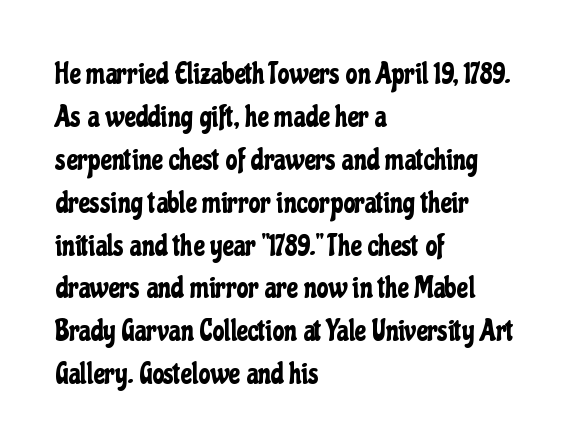
Do the characters align in a grid? No, the font is proportional. A normal amount of white space separates one row of letters from the next. Glyph-to-glyph distance matches everyday printed text. Layout note: lines flush left. Posture: vertical.
